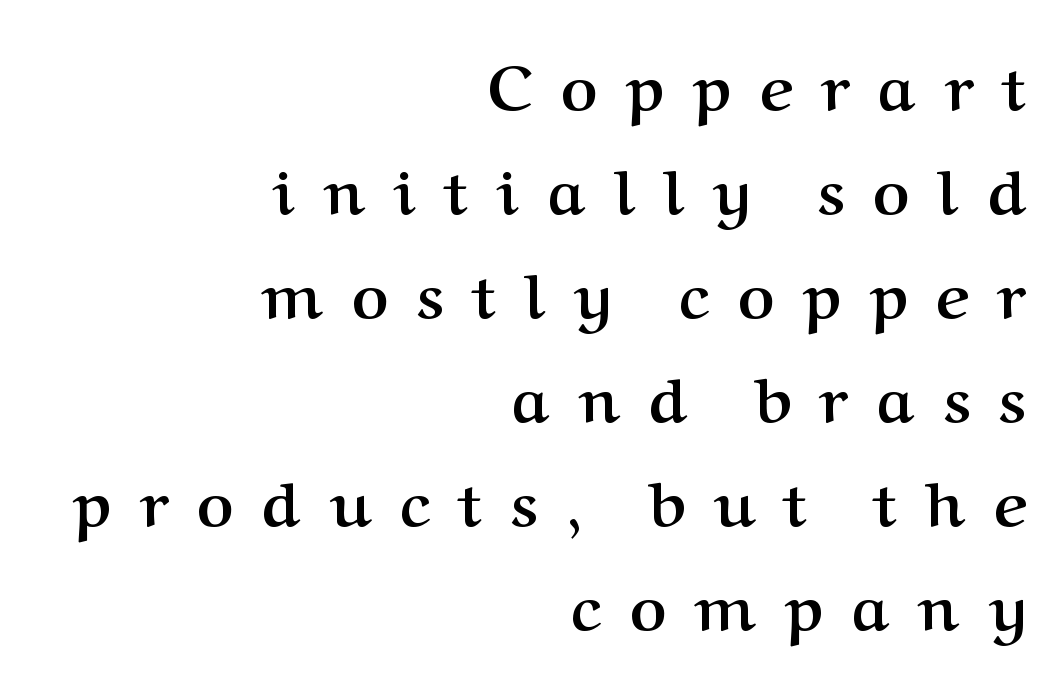
Tracking value appears strongly positive — letters spread wide. Is there any slant? The stems are plumb. Looks like regular typesetting: each glyph gets only the width it needs. The lines are quadded right.
